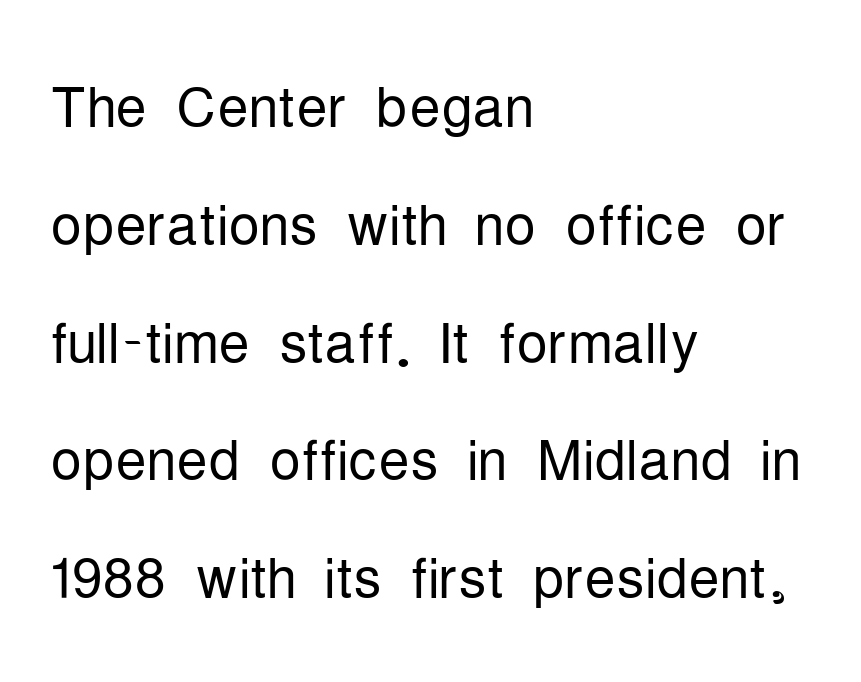
The image shows 78 px light, condensed sans-serif type, upright; set left-aligned, normal line spacing (1.51x), normal letter spacing, not underlined; low stroke contrast and a medium x-height.
